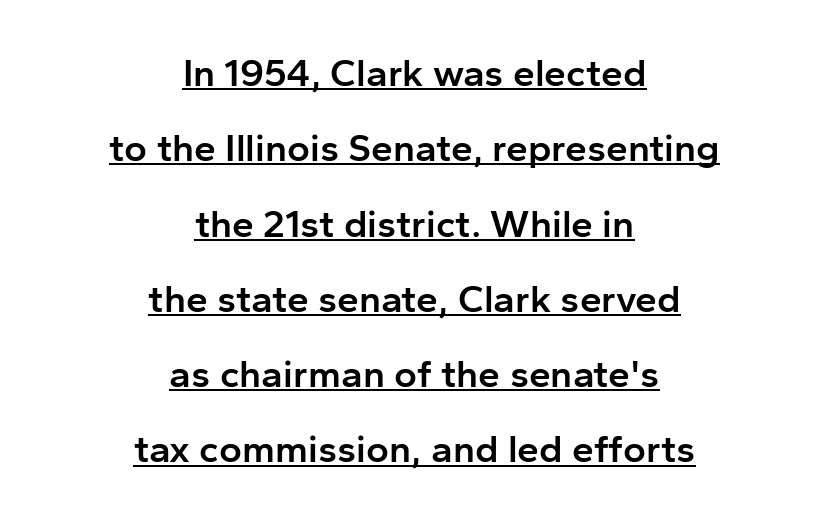
Varying glyph widths throughout — classic text-font behaviour. Characters remain perfectly vertical along every line. Typeset on center — no edge is straight. Caption: standard tracking, unaltered.
